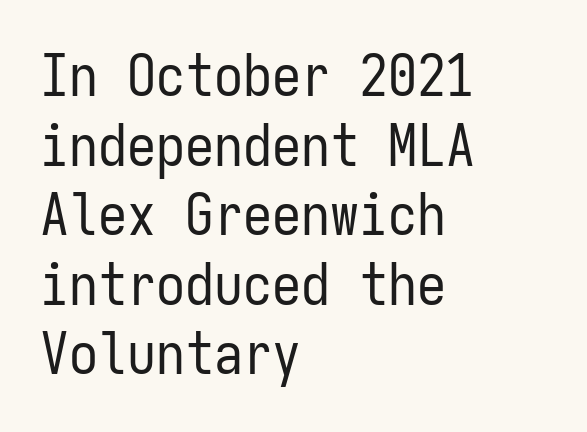
Q: Is the text bold? A: No.
Q: Is the text italic (slanted)? A: No, it is upright.
Q: Is the typeface a serif or a sans-serif typeface? A: Sans-serif.
Q: Is the text underlined? A: No.
Q: How is the paragraph aligned? A: Left-aligned.
Q: Is the spacing between letters normal or unusually wide? A: Normal.
Q: Width (condensed, normal, or wide)? A: Condensed.
Q: Stroke contrast? A: Low.
Q: x-height? A: Medium.
Q: Monospaced? A: Yes.
